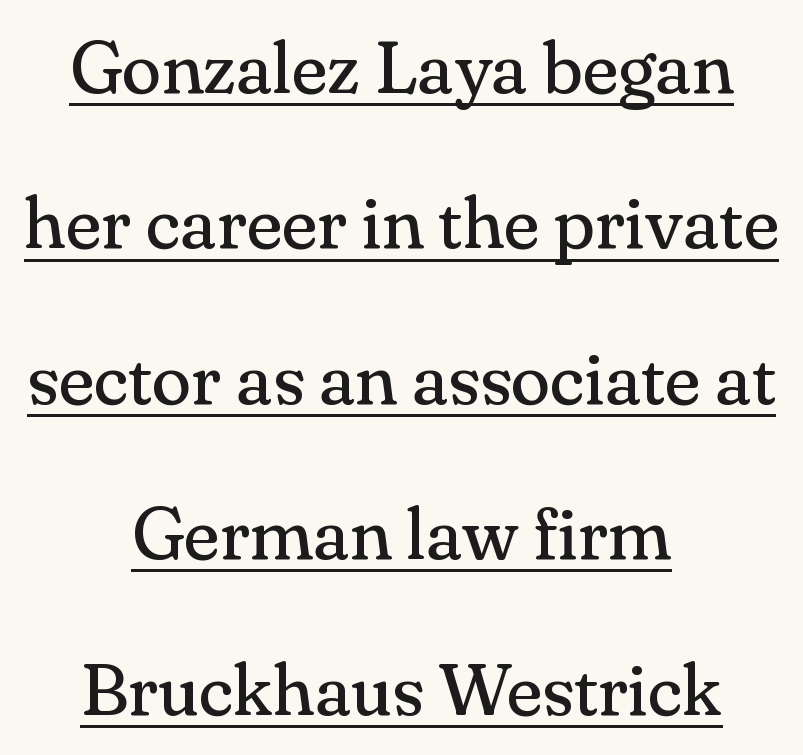
The passage shown is typed in a proportional face where columns would drift. No extra tracking has been applied to these lines. Both edges are ragged and mirror each other, which tells us the setting is centered. Tall strokes in this sample are plumb rather than angled. Look at the bottom of the vertical strokes: they flare into serifs here. Decoration check: the copy is underlined.
